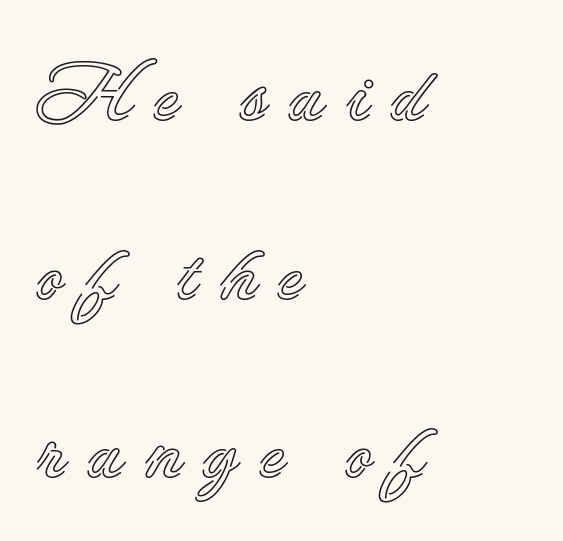
Q: Is the text italic (slanted)? A: Yes.
Q: Is the text underlined? A: No.
Q: How is the paragraph aligned? A: Left-aligned.
Q: Is the spacing between letters normal or unusually wide? A: Unusually wide.
Q: Is the spacing between lines tight, normal or loose? A: Loose.
Q: Width (condensed, normal, or wide)? A: Normal.
Q: x-height? A: Small.
Q: Monospaced? A: No.
